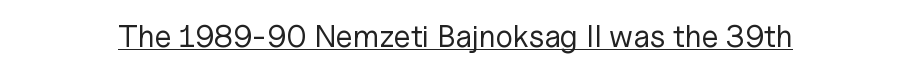
Q: Is the text bold? A: No.
Q: Is the text italic (slanted)? A: No, it is upright.
Q: Is the typeface a serif or a sans-serif typeface? A: Sans-serif.
Q: Is the text underlined? A: Yes.
Q: Is the spacing between letters normal or unusually wide? A: Normal.
Q: Width (condensed, normal, or wide)? A: Normal.
Q: Stroke contrast? A: Low.
Q: x-height? A: Medium.
Q: Monospaced? A: No.
